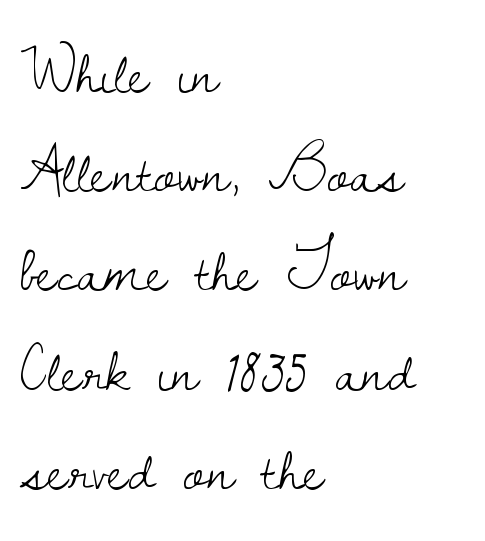
{"serif": "yes", "bold": "no", "weight": "light", "width": "normal", "stroke_contrast": "low", "x_height": "small", "monospaced": "no", "underline": "no", "align": "left", "line_spacing": "normal", "line_spacing_ratio": 1.55, "letter_spacing": "normal", "letter_spacing_em": 0.0, "glyph_px": 64}
